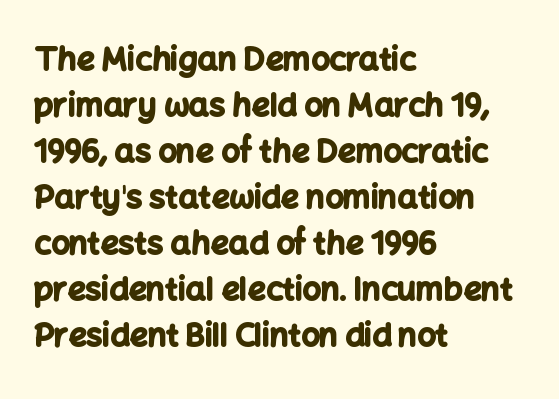
This sample uses a sans-serif face. Nothing unusual about the tracking: characters are spaced as the font intends. The specimen reads as upright at a glance. Descenders hang freely into open space. Spacing verdict: proportional, widths tailored to each character. Is the block centered? No — it sits flush against the left margin.
